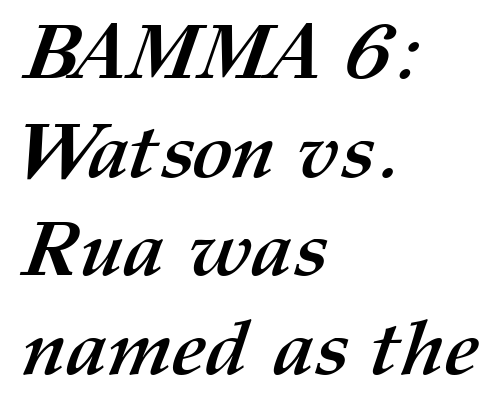
{"bold": "yes", "weight": "semibold", "width": "normal", "stroke_contrast": "medium", "x_height": "medium", "monospaced": "no", "underline": "no", "align": "left", "line_spacing": "normal", "line_spacing_ratio": 1.28, "letter_spacing": "normal", "letter_spacing_em": 0.0, "glyph_px": 77}
